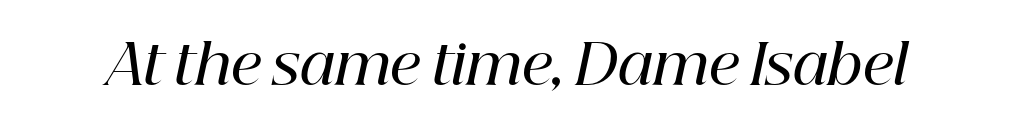
Q: Is the text bold? A: Semi-bold.
Q: Is the text italic (slanted)? A: Yes, it leans right by about 12 degrees.
Q: Is the typeface a serif or a sans-serif typeface? A: Serif.
Q: Is the text underlined? A: No.
Q: Is the spacing between letters normal or unusually wide? A: Normal.
Q: Width (condensed, normal, or wide)? A: Normal.
Q: Stroke contrast? A: High.
Q: x-height? A: Medium.
Q: Monospaced? A: No.
